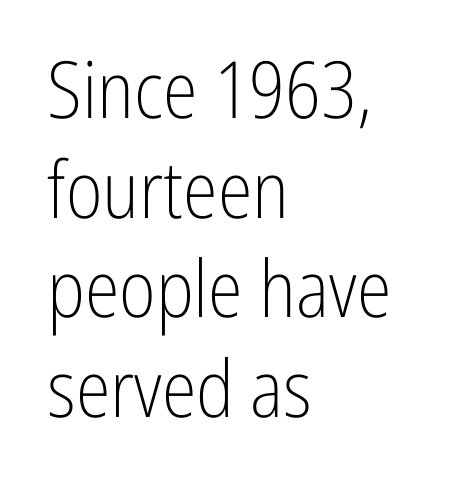
Posture: vertical. This sample uses plain, unmodified letter spacing. A typesetter would call this proportional, since set widths differ per character. Line beginnings align vertically; line endings do not.
